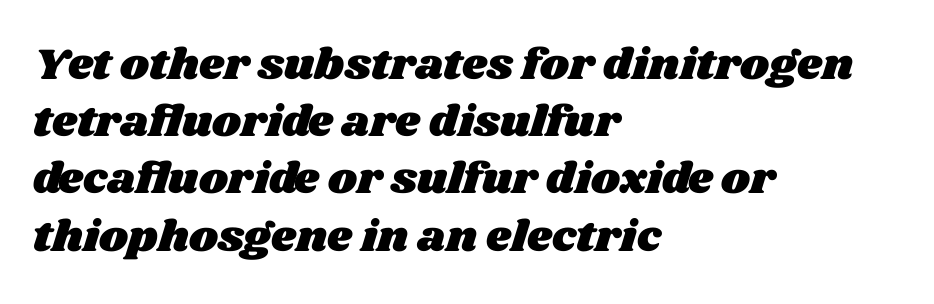
The image shows 44 px wide type; set left-aligned, normal line spacing (1.3x), normal letter spacing, not underlined; medium stroke contrast and a large x-height.
